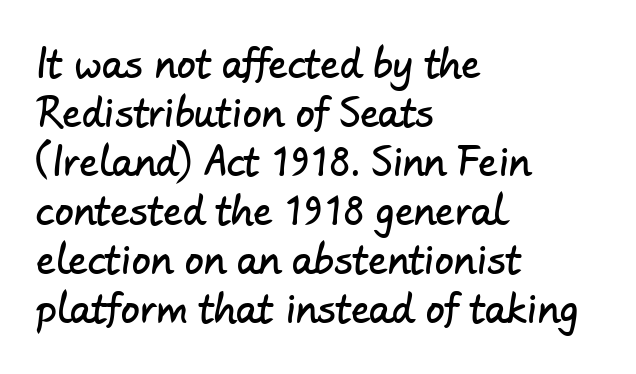
{"serif": "no", "width": "normal", "stroke_contrast": "low", "x_height": "small", "monospaced": "no", "underline": "no", "align": "left", "line_spacing": "normal", "line_spacing_ratio": 1.29, "letter_spacing": "normal", "letter_spacing_em": 0.0, "glyph_px": 38}
